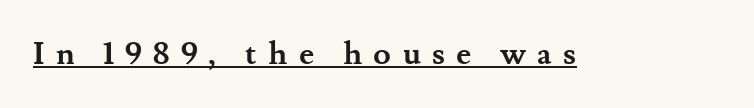
Q: Is the text bold? A: Yes.
Q: Is the text italic (slanted)? A: No, it is upright.
Q: Is the typeface a serif or a sans-serif typeface? A: Serif.
Q: Is the text underlined? A: Yes.
Q: Is the spacing between letters normal or unusually wide? A: Unusually wide.
Q: Width (condensed, normal, or wide)? A: Normal.
Q: Stroke contrast? A: Medium.
Q: x-height? A: Small.
Q: Monospaced? A: No.
